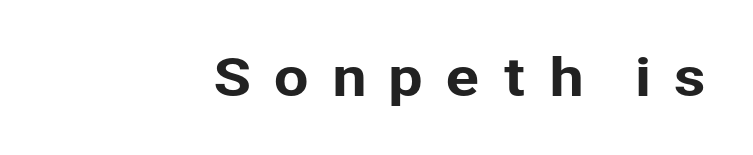
Q: Is the text italic (slanted)? A: No, it is upright.
Q: Is the typeface a serif or a sans-serif typeface? A: Sans-serif.
Q: Is the text underlined? A: No.
Q: How is the paragraph aligned? A: Right-aligned.
Q: Is the spacing between letters normal or unusually wide? A: Unusually wide.
Q: Width (condensed, normal, or wide)? A: Normal.
Q: Stroke contrast? A: Low.
Q: x-height? A: Medium.
Q: Monospaced? A: No.
